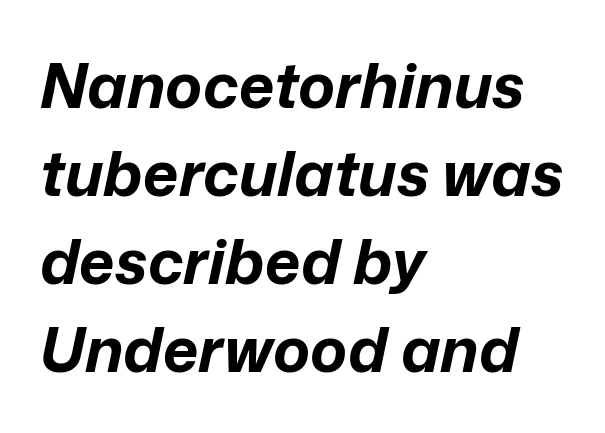
Note the varied advance widths — an 'i' is clearly narrower than an 'm'. Letter spacing: default. Every row of glyphs begins at an identical x-position on the left. The passage shown is not underscored anywhere.
